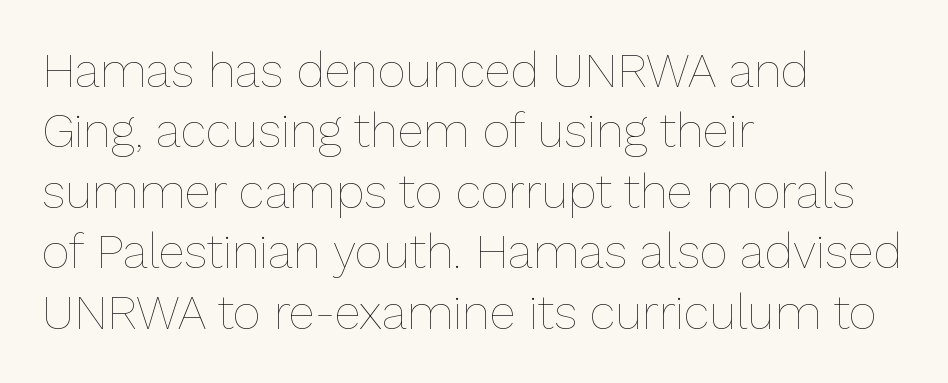
{"italic": "no", "bold": "no", "weight": "thin", "width": "normal", "stroke_contrast": "low", "x_height": "medium", "monospaced": "no", "underline": "no", "align": "left", "line_spacing": "normal", "line_spacing_ratio": 1.26, "letter_spacing": "normal", "letter_spacing_em": 0.0, "glyph_px": 48}
